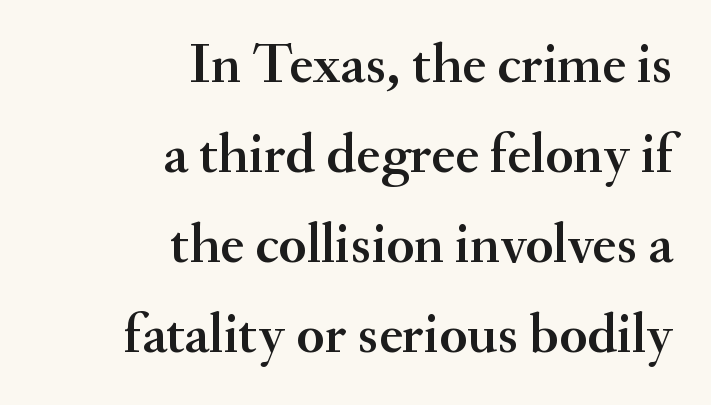
{"serif": "yes", "italic": "no", "width": "normal", "stroke_contrast": "medium", "x_height": "small", "monospaced": "no", "underline": "no", "align": "right", "line_spacing": "normal", "line_spacing_ratio": 1.58, "letter_spacing": "normal", "letter_spacing_em": 0.0, "glyph_px": 57}
